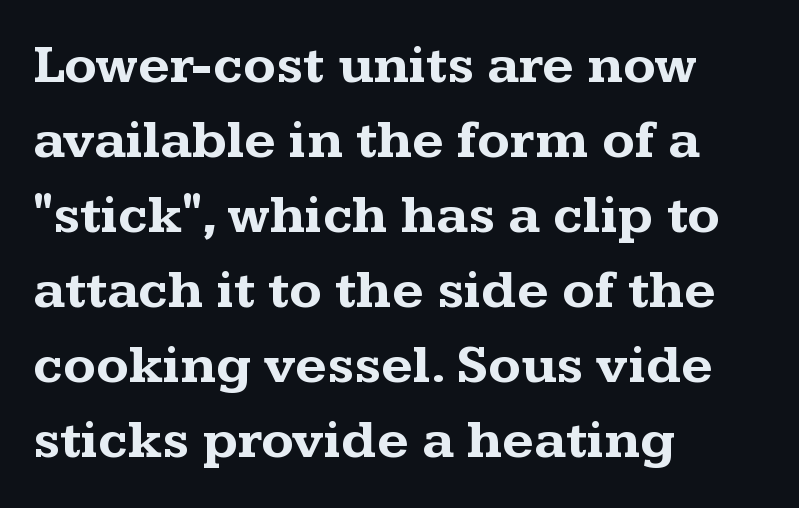
Q: Is the text bold? A: Yes.
Q: Is the text italic (slanted)? A: No, it is upright.
Q: Is the typeface a serif or a sans-serif typeface? A: Serif.
Q: Is the text underlined? A: No.
Q: How is the paragraph aligned? A: Left-aligned.
Q: Is the spacing between letters normal or unusually wide? A: Normal.
Q: Is the spacing between lines tight, normal or loose? A: Normal.
Q: Width (condensed, normal, or wide)? A: Wide.
Q: Stroke contrast? A: Medium.
Q: x-height? A: Medium.
Q: Monospaced? A: No.
